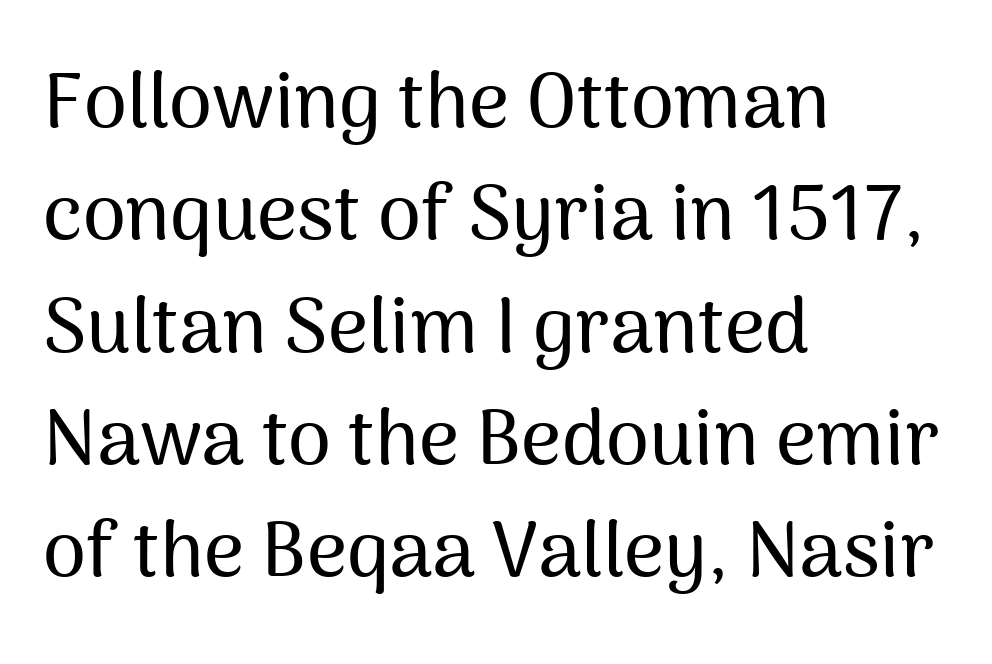
Where is the straight margin? On the left. Is the letter spacing exaggerated? No — it looks like the ordinary default. Nope, no serifs anywhere on these letters. The lettering stays uniformly vertical, giving the passage a roman look. Note the varied advance widths — an 'i' is clearly narrower than an 'm'. Horizontal bands of white between lines are of average thickness.
